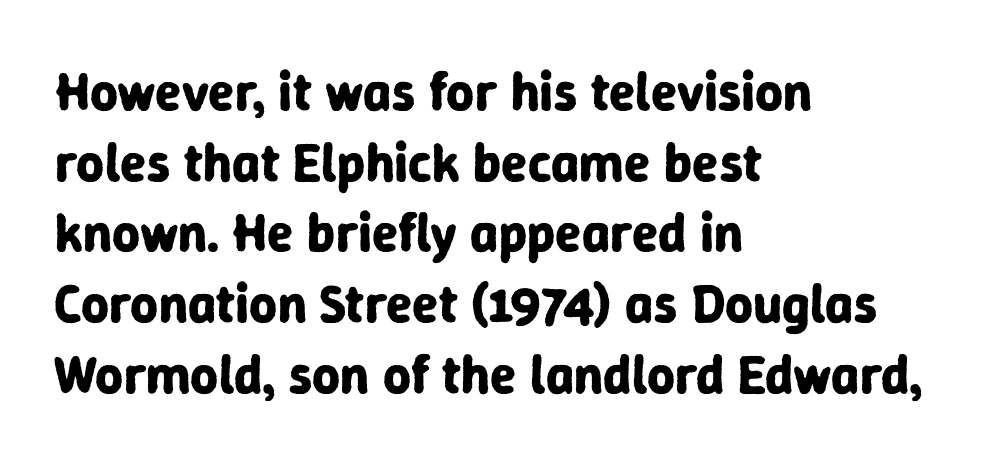
The image shows 54 px bold sans-serif type, upright; set left-aligned, normal line spacing (1.31x), normal letter spacing, not underlined; low stroke contrast and a medium x-height.
